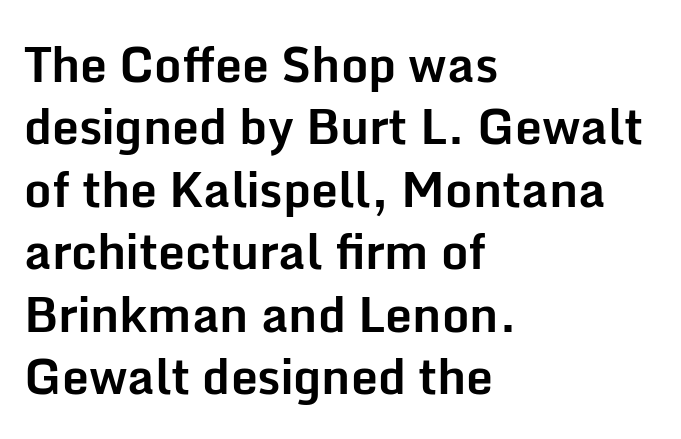
The passage shown is emphatically bold. The letters sit at their default tracking, neither squeezed nor spread. Font category for this specimen: sans-serif. Do the characters align in a grid? No, the font is proportional.
